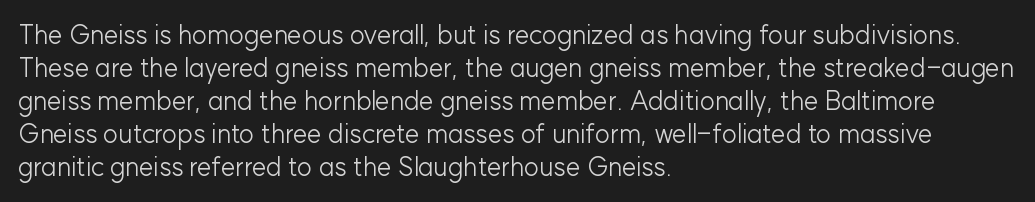
The image shows 26 px text type, upright; set left-aligned, normal line spacing (1.27x), normal letter spacing, not underlined.
